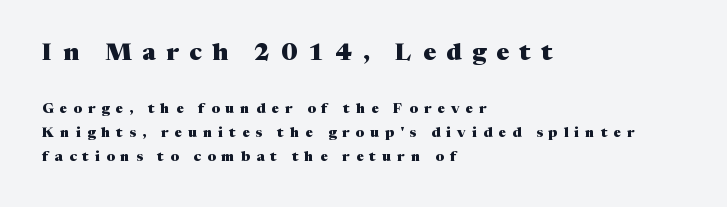
{"italic": "no", "bold": "yes", "underline": "no", "align": "left", "line_spacing": "normal", "line_spacing_ratio": 1.7, "letter_spacing": "wide", "letter_spacing_em": 0.44, "larger_block": "first", "size_ratio": 1.71, "glyph_px": 24}
